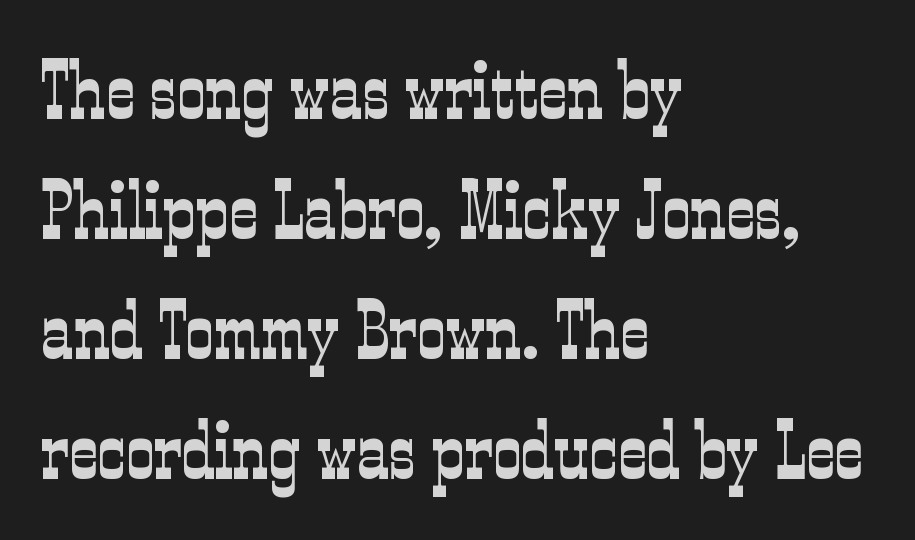
Q: Is the text bold? A: No.
Q: Is the text italic (slanted)? A: No, it is upright.
Q: Is the typeface a serif or a sans-serif typeface? A: Serif.
Q: Is the text underlined? A: No.
Q: How is the paragraph aligned? A: Left-aligned.
Q: Is the spacing between letters normal or unusually wide? A: Normal.
Q: Is the spacing between lines tight, normal or loose? A: Normal.
Q: Width (condensed, normal, or wide)? A: Condensed.
Q: Stroke contrast? A: Low.
Q: x-height? A: Medium.
Q: Monospaced? A: No.
